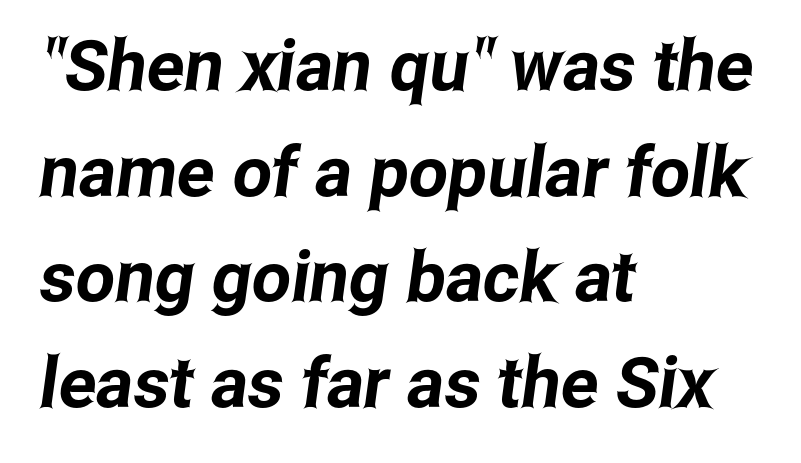
{"serif": "no", "width": "condensed", "stroke_contrast": "low", "x_height": "medium", "monospaced": "no", "underline": "no", "align": "left", "line_spacing": "normal", "line_spacing_ratio": 1.51, "letter_spacing": "normal", "letter_spacing_em": 0.0, "glyph_px": 70}
